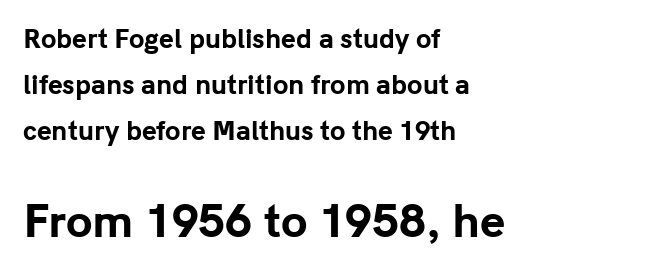
Q: Is the text bold? A: Yes.
Q: Is the text italic (slanted)? A: No, it is upright.
Q: Is the typeface a serif or a sans-serif typeface? A: Sans-serif.
Q: Is the text underlined? A: No.
Q: How is the paragraph aligned? A: Left-aligned.
Q: Is the spacing between letters normal or unusually wide? A: Normal.
Q: Which block of text is set in a larger size, the first (top) or the second (bottom)? A: The second (bottom) one.
Q: Width (condensed, normal, or wide)? A: Normal.
Q: Stroke contrast? A: Low.
Q: x-height? A: Medium.
Q: Monospaced? A: No.
